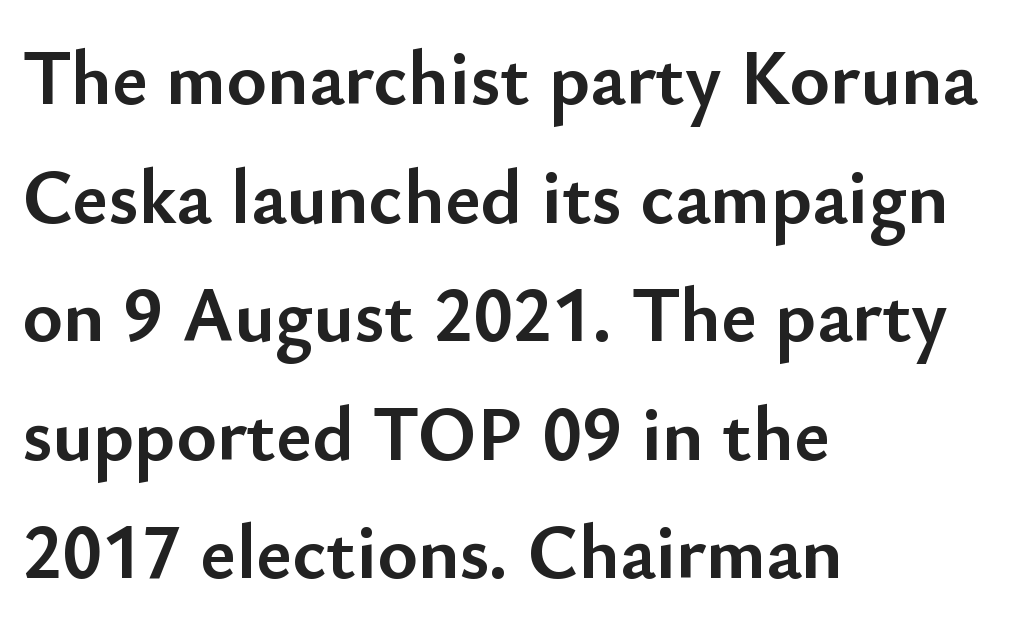
{"serif": "no", "italic": "no", "bold": "yes", "weight": "semibold", "width": "normal", "stroke_contrast": "low", "x_height": "small", "monospaced": "no", "underline": "no", "align": "left", "line_spacing": "normal", "line_spacing_ratio": 1.54, "letter_spacing": "normal", "letter_spacing_em": 0.0, "glyph_px": 77}
